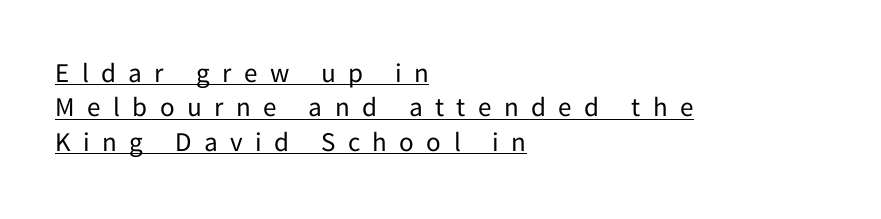
{"italic": "no", "bold": "no", "underline": "yes", "align": "left", "line_spacing": "normal", "line_spacing_ratio": 1.27, "letter_spacing": "wide", "letter_spacing_em": 0.46, "glyph_px": 27}
